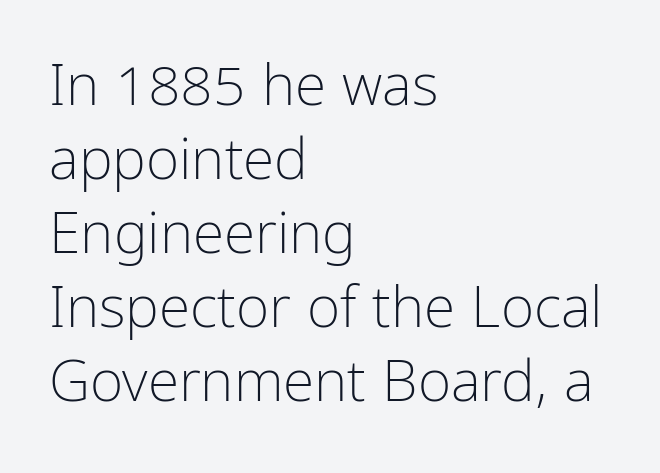
Q: Is the text bold? A: No.
Q: Is the text italic (slanted)? A: No, it is upright.
Q: Is the typeface a serif or a sans-serif typeface? A: Sans-serif.
Q: Is the text underlined? A: No.
Q: How is the paragraph aligned? A: Left-aligned.
Q: Is the spacing between letters normal or unusually wide? A: Normal.
Q: Is the spacing between lines tight, normal or loose? A: Normal.
Q: Width (condensed, normal, or wide)? A: Condensed.
Q: Stroke contrast? A: Low.
Q: x-height? A: Medium.
Q: Monospaced? A: No.
